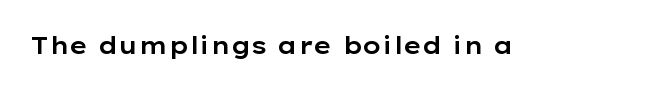
Q: Is the text italic (slanted)? A: No, it is upright.
Q: Is the text underlined? A: No.
Q: Is the spacing between letters normal or unusually wide? A: Normal.
